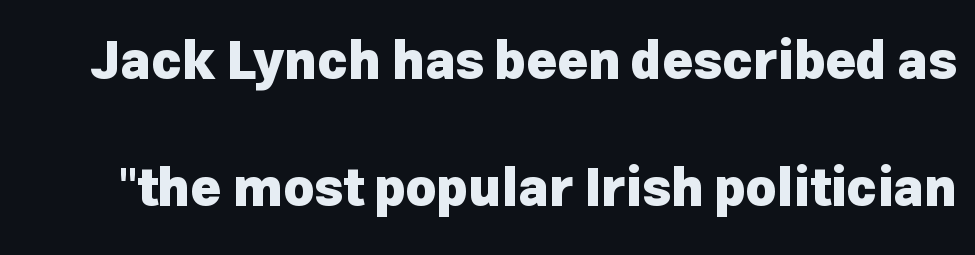
{"serif": "no", "italic": "no", "bold": "yes", "weight": "heavy", "width": "normal", "stroke_contrast": "low", "x_height": "medium", "monospaced": "no", "underline": "no", "line_spacing": "loose", "line_spacing_ratio": 2.44, "letter_spacing": "normal", "letter_spacing_em": 0.0, "glyph_px": 52}
